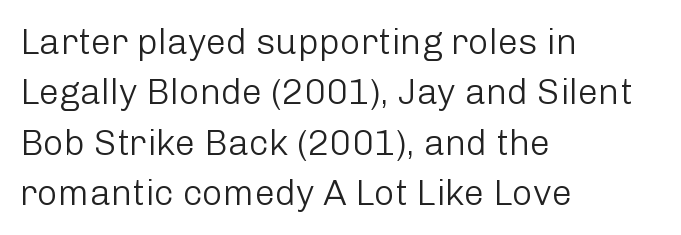
How would I describe the line gaps? Plain and ordinary. Every character sits straight up, as roman type does. The letters look calm and open, with moderate or lighter stems. Nobody touched the tracking dial on this one. Note the varied advance widths — an 'i' is clearly narrower than an 'm'. If you drew a ruler down the left edge, every line would touch it.
